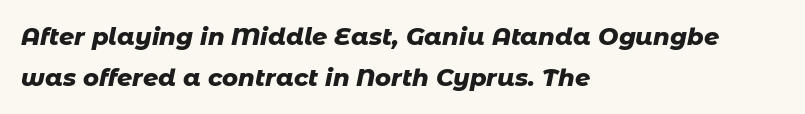
The image shows 24 px bold type, italic (leaning right); set left-aligned, normal line spacing (1.7x), normal letter spacing, not underlined.
